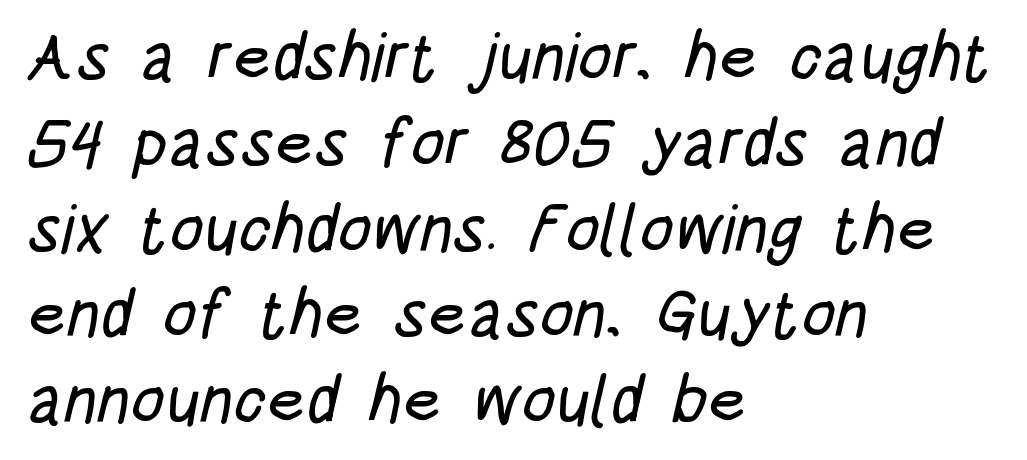
{"serif": "no", "width": "condensed", "stroke_contrast": "low", "x_height": "large", "monospaced": "no", "underline": "no", "align": "left", "line_spacing": "normal", "line_spacing_ratio": 1.28, "letter_spacing": "normal", "letter_spacing_em": 0.0, "glyph_px": 67}
